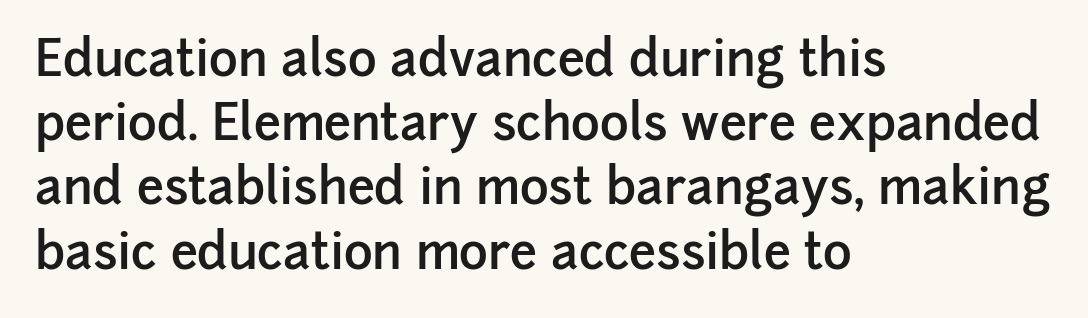
The space beneath each line is pristine and unruled. Horizontal alignment here is leftward, the default for most running prose. Proportional: the letters do not fall into vertical columns. The typesetting leans somewhat heavy: a semibold. Ascenders rise straight up at ninety degrees.
